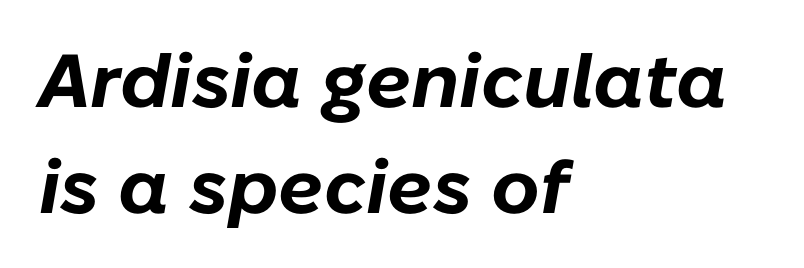
Quick note: italic. A classic flush-left, rag-right setting is used for this passage. Lines of text with bare space underneath. Is the type bold? Yes — the strokes are clearly thick and heavy.
